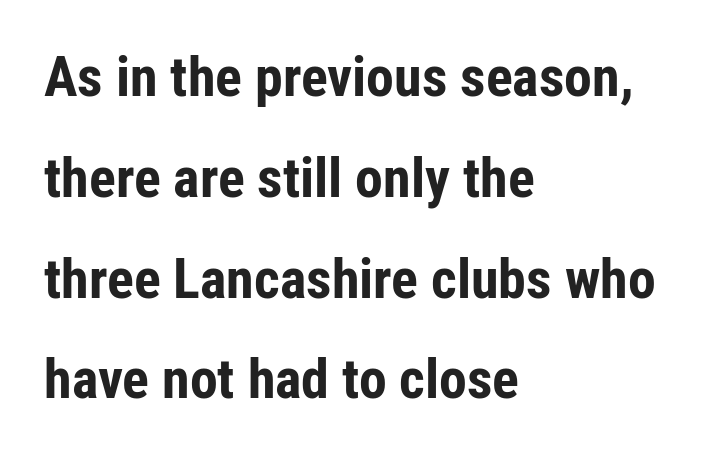
To sum up the face: it is a sans, with no serifs. Varying glyph widths throughout — classic text-font behaviour. Typesetter's note: full bold, strokes at maximum text heaviness. It's the straight-up-and-down kind of type.
